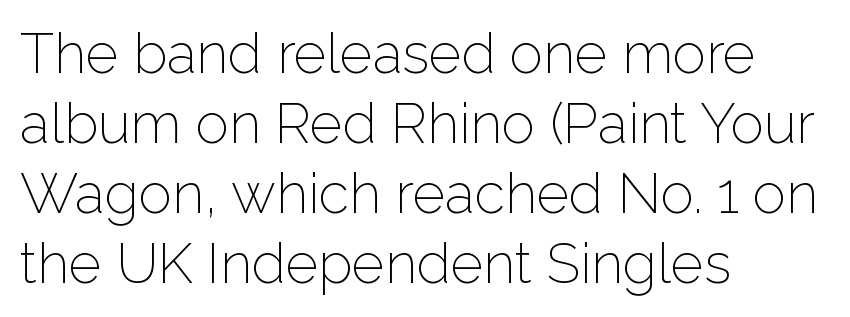
Q: Is the text bold? A: No.
Q: Is the text italic (slanted)? A: No, it is upright.
Q: Is the typeface a serif or a sans-serif typeface? A: Sans-serif.
Q: Is the text underlined? A: No.
Q: How is the paragraph aligned? A: Left-aligned.
Q: Is the spacing between letters normal or unusually wide? A: Normal.
Q: Is the spacing between lines tight, normal or loose? A: Normal.
Q: Width (condensed, normal, or wide)? A: Normal.
Q: Stroke contrast? A: Low.
Q: x-height? A: Medium.
Q: Monospaced? A: No.
